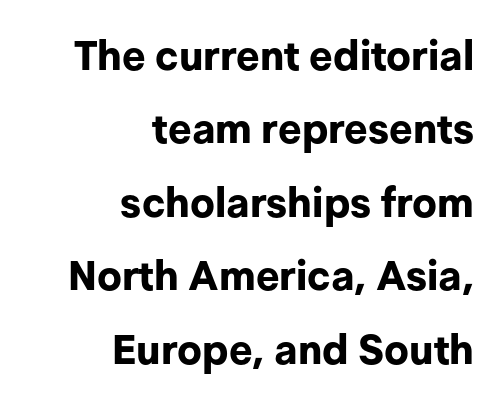
Q: Is the text bold? A: Yes.
Q: Is the text italic (slanted)? A: No, it is upright.
Q: Is the typeface a serif or a sans-serif typeface? A: Sans-serif.
Q: Is the text underlined? A: No.
Q: How is the paragraph aligned? A: Right-aligned.
Q: Is the spacing between letters normal or unusually wide? A: Normal.
Q: Width (condensed, normal, or wide)? A: Normal.
Q: Stroke contrast? A: Low.
Q: x-height? A: Medium.
Q: Monospaced? A: No.
